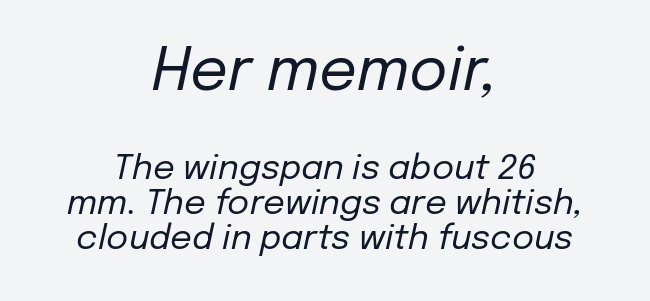
Q: Is the text bold? A: No.
Q: Is the text italic (slanted)? A: Yes, it leans right by about 12 degrees.
Q: Is the text underlined? A: No.
Q: How is the paragraph aligned? A: Centered.
Q: Is the spacing between letters normal or unusually wide? A: Normal.
Q: Is the spacing between lines tight, normal or loose? A: Tight.
Q: Which block of text is set in a larger size, the first (top) or the second (bottom)? A: The first (top) one.
Q: Width (condensed, normal, or wide)? A: Normal.
Q: Stroke contrast? A: Low.
Q: x-height? A: Medium.
Q: Monospaced? A: No.
